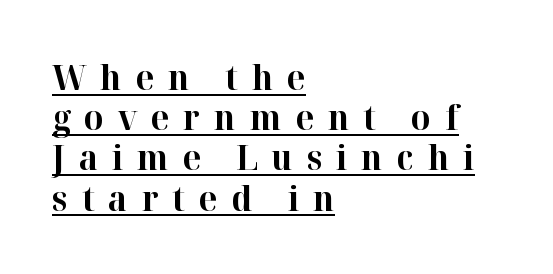
The image shows 35 px bold serif type, upright; set left-aligned, tight line spacing (1.15x), unusually wide letter spacing (+0.39 em), underlined; high stroke contrast and a medium x-height.
